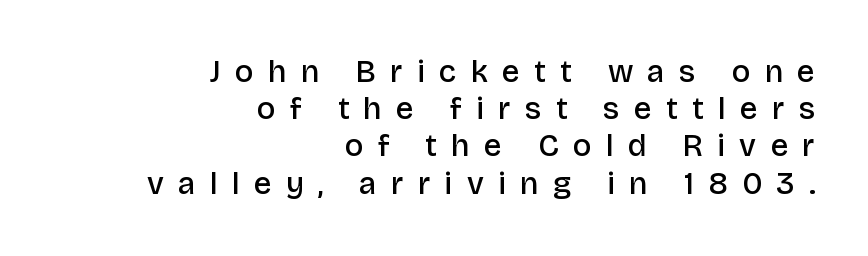
Q: Is the text bold? A: Semi-bold.
Q: Is the text italic (slanted)? A: No, it is upright.
Q: Is the typeface a serif or a sans-serif typeface? A: Sans-serif.
Q: Is the text underlined? A: No.
Q: How is the paragraph aligned? A: Right-aligned.
Q: Is the spacing between letters normal or unusually wide? A: Unusually wide.
Q: Width (condensed, normal, or wide)? A: Normal.
Q: Stroke contrast? A: Low.
Q: x-height? A: Large.
Q: Monospaced? A: No.
